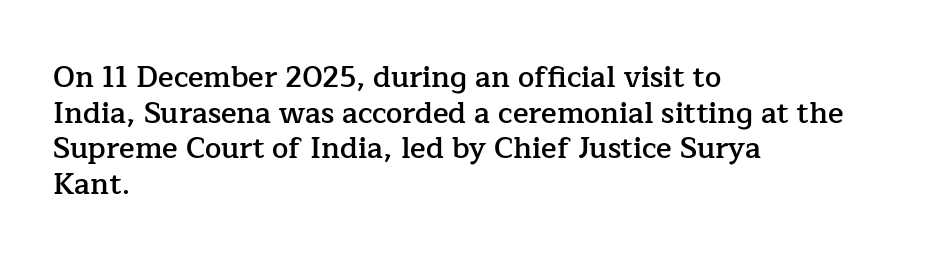
Each glyph is drawn with semibold strokes, heavier than normal yet not fully bold. Has an underline been added? It has not. Characters follow at the spacing the type designer built in. The glyphs in this specimen are seriffed. Proportional: the letters do not fall into vertical columns.
